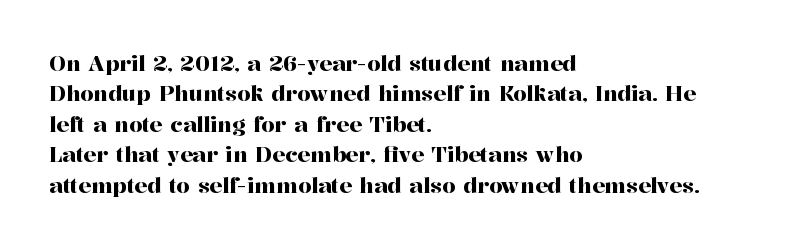
Q: Is the text italic (slanted)? A: No, it is upright.
Q: Is the text underlined? A: No.
Q: How is the paragraph aligned? A: Left-aligned.
Q: Is the spacing between letters normal or unusually wide? A: Normal.
Q: Is the spacing between lines tight, normal or loose? A: Normal.
